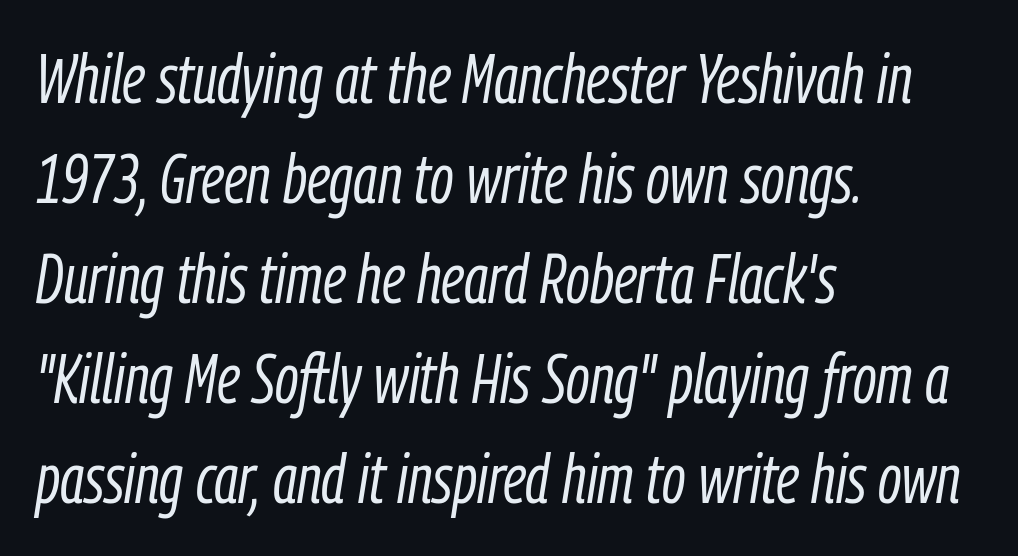
No letter is thick-stroked: the sample isn't bold. Designer's note — italics engaged. Each line starts at the same left margin while the right side varies. The specimen omits any rule beneath the text block's lines. Caption: standard tracking, unaltered.
